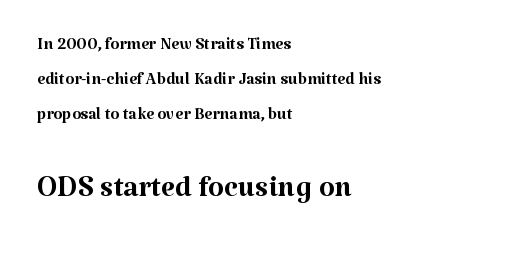
The image shows 41 px regular-weight serif type, upright; set left-aligned, normal line spacing (1.52x), normal letter spacing, not underlined; the second (bottom) block is 1.78x larger; medium stroke contrast and a medium x-height.
